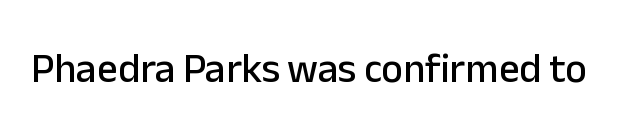
Q: Is the text italic (slanted)? A: No, it is upright.
Q: Is the typeface a serif or a sans-serif typeface? A: Sans-serif.
Q: Is the text underlined? A: No.
Q: Is the spacing between letters normal or unusually wide? A: Normal.
Q: Width (condensed, normal, or wide)? A: Normal.
Q: Stroke contrast? A: Low.
Q: x-height? A: Medium.
Q: Monospaced? A: No.
